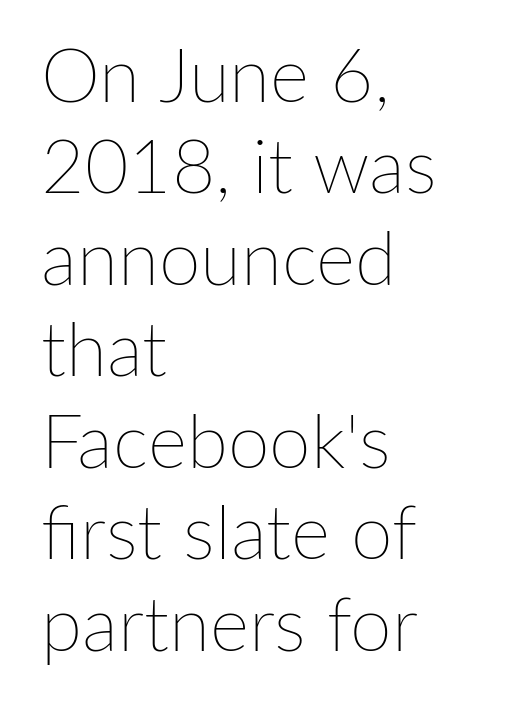
Q: Is the text bold? A: No.
Q: Is the text italic (slanted)? A: No, it is upright.
Q: Is the text underlined? A: No.
Q: How is the paragraph aligned? A: Left-aligned.
Q: Is the spacing between letters normal or unusually wide? A: Normal.
Q: Width (condensed, normal, or wide)? A: Normal.
Q: Stroke contrast? A: Low.
Q: x-height? A: Medium.
Q: Monospaced? A: No.
